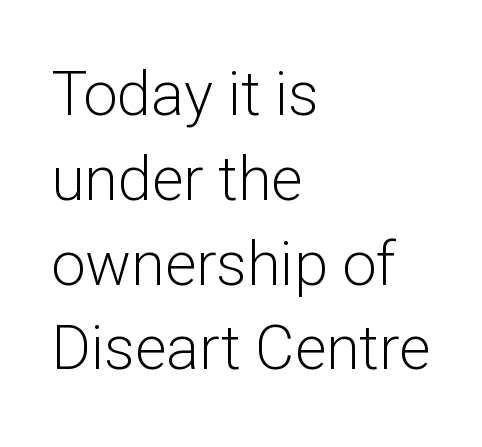
The image shows 61 px light sans-serif type, upright; set left-aligned, normal line spacing (1.39x), normal letter spacing, not underlined; low stroke contrast and a medium x-height.
